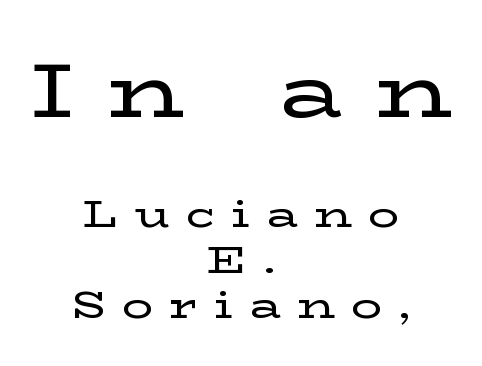
{"serif": "yes", "italic": "no", "width": "wide", "stroke_contrast": "low", "x_height": "medium", "monospaced": "no", "underline": "no", "align": "center", "line_spacing_ratio": 1.2, "letter_spacing": "wide", "letter_spacing_em": 0.43, "larger_block": "first", "size_ratio": 2.03, "glyph_px": 77}
